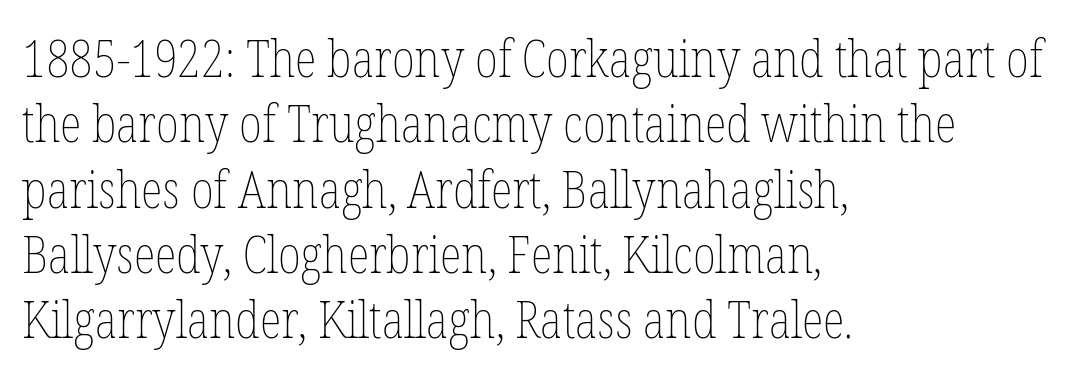
The image shows 51 px thin, condensed type, upright; set left-aligned, normal line spacing (1.28x), normal letter spacing, not underlined; low stroke contrast and a medium x-height.
